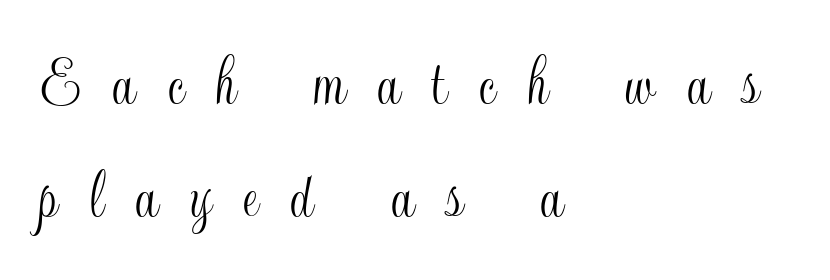
Q: Is the text italic (slanted)? A: Yes.
Q: Is the text underlined? A: No.
Q: How is the paragraph aligned? A: Left-aligned.
Q: Is the spacing between letters normal or unusually wide? A: Unusually wide.
Q: Is the spacing between lines tight, normal or loose? A: Normal.
Q: Width (condensed, normal, or wide)? A: Condensed.
Q: x-height? A: Small.
Q: Monospaced? A: No.
